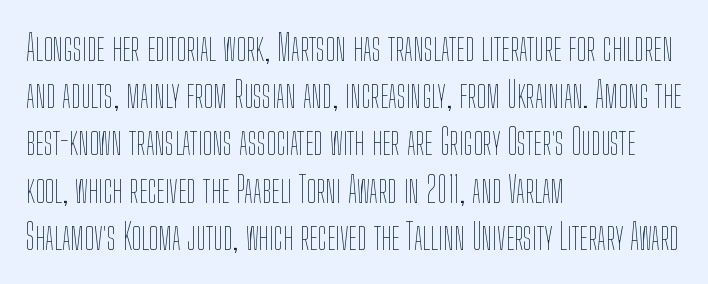
The image shows 35 px thin, condensed type, upright; set left-aligned, normal line spacing (1.35x), normal letter spacing, not underlined; low stroke contrast and a medium x-height.
